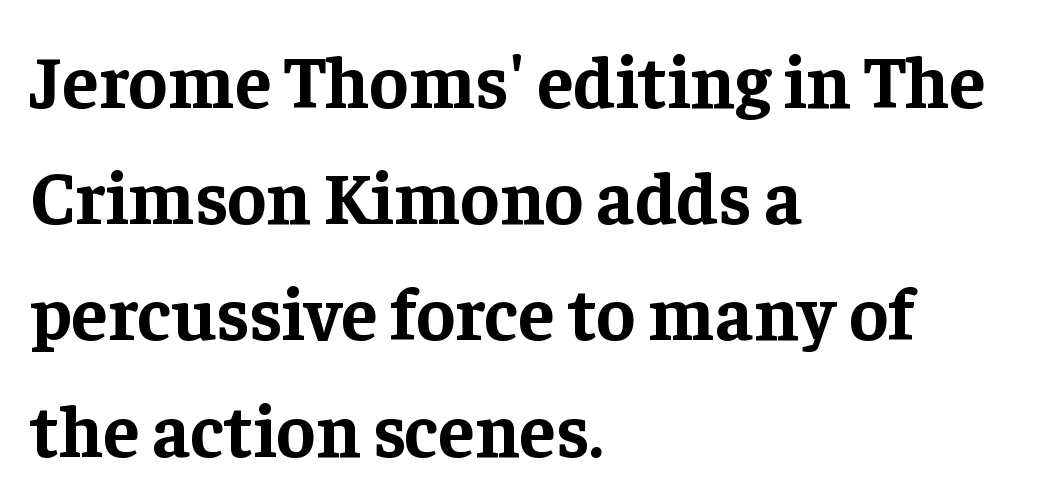
{"serif": "yes", "italic": "no", "bold": "yes", "weight": "bold", "width": "normal", "stroke_contrast": "low", "x_height": "medium", "monospaced": "no", "underline": "no", "align": "left", "line_spacing": "normal", "line_spacing_ratio": 1.57, "letter_spacing": "normal", "letter_spacing_em": 0.0, "glyph_px": 74}
